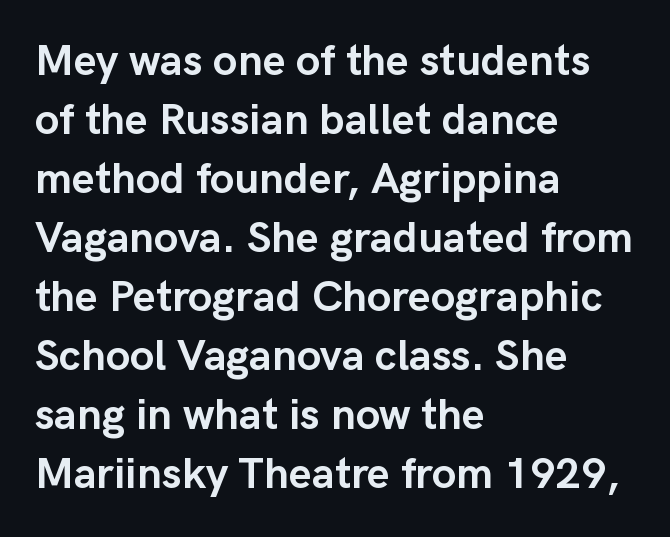
The image shows 44 px semibold sans-serif type, upright; set left-aligned, normal line spacing (1.34x), normal letter spacing, not underlined; low stroke contrast and a medium x-height.
